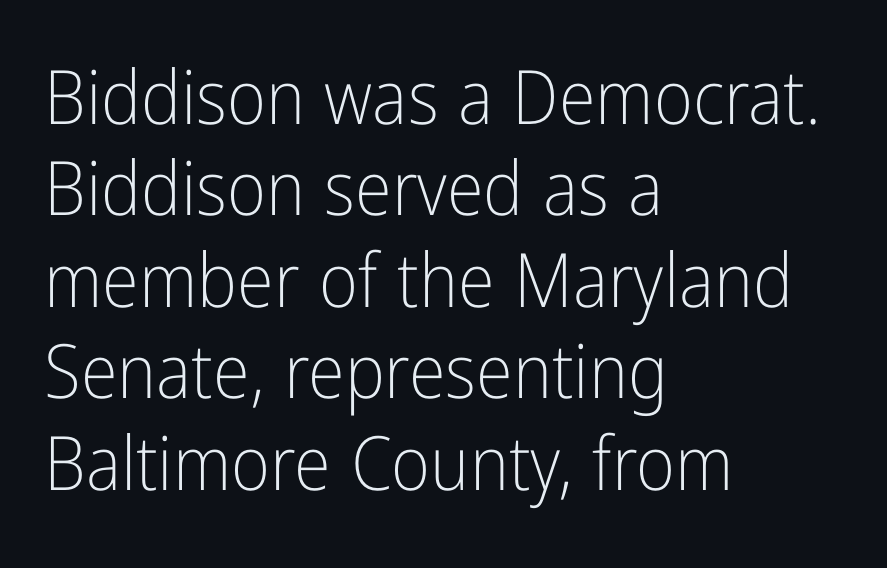
The face used here is proportionally spaced, like ordinary book or web type. Every character sits straight up, as roman type does. Default kerning and tracking; the words read as compact shapes. Bare-footed words on every line. The compositor pushed each line to the left boundary. This reads as an unemphasized weight, regular at the heaviest.
